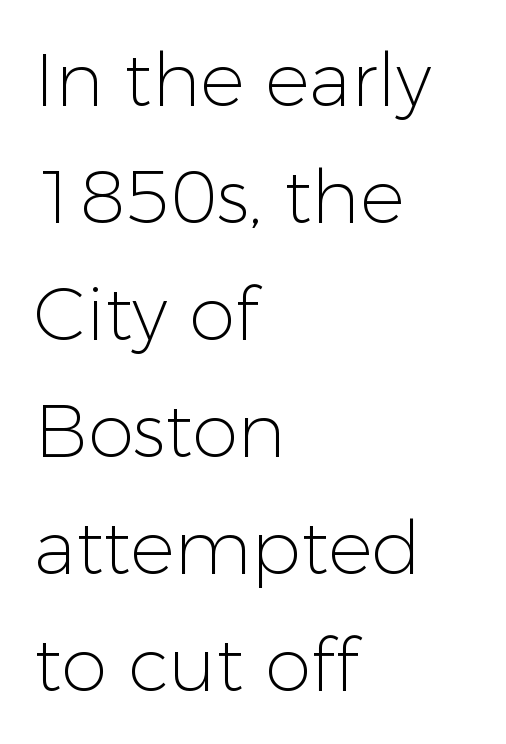
The image shows 74 px light sans-serif type, upright; set left-aligned, normal line spacing (1.58x), normal letter spacing, not underlined; low stroke contrast and a medium x-height.
